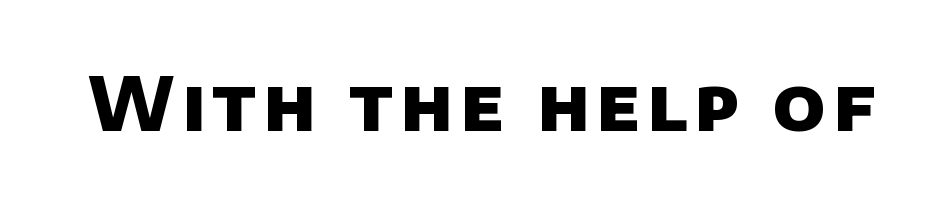
Q: Is the text bold? A: Yes.
Q: Is the typeface a serif or a sans-serif typeface? A: Sans-serif.
Q: Is the text underlined? A: No.
Q: Width (condensed, normal, or wide)? A: Normal.
Q: Stroke contrast? A: Low.
Q: x-height? A: Large.
Q: Monospaced? A: No.
